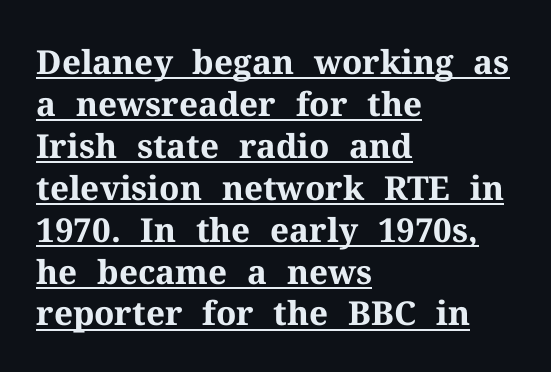
Do the characters align in a grid? No, the font is proportional. The words here are underlined. Leading matches the norm, producing a regular column. The letters carry serifs — small finishing strokes at the ends of their stems. Bold? Absolutely — the strokes are thick and heavy.
